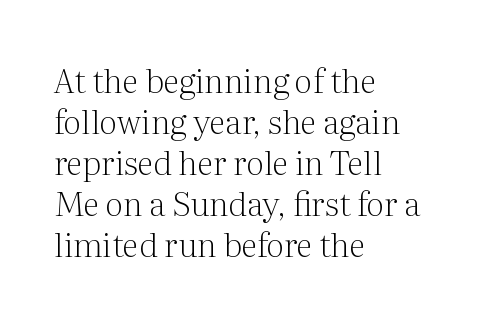
Q: Is the text bold? A: No.
Q: Is the text italic (slanted)? A: No, it is upright.
Q: Is the typeface a serif or a sans-serif typeface? A: Serif.
Q: Is the text underlined? A: No.
Q: How is the paragraph aligned? A: Left-aligned.
Q: Is the spacing between letters normal or unusually wide? A: Normal.
Q: Width (condensed, normal, or wide)? A: Normal.
Q: Stroke contrast? A: Medium.
Q: x-height? A: Medium.
Q: Monospaced? A: No.
